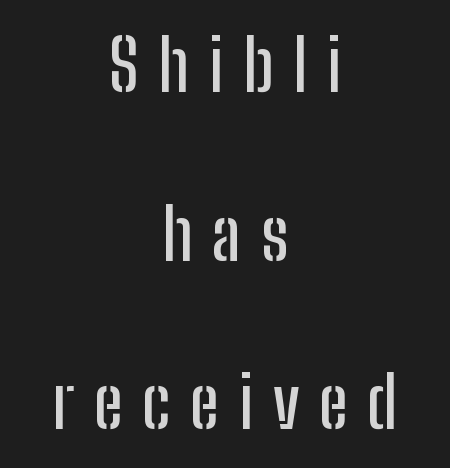
{"serif": "no", "italic": "no", "width": "condensed", "stroke_contrast": "low", "x_height": "medium", "monospaced": "no", "underline": "no", "align": "center", "line_spacing": "loose", "line_spacing_ratio": 2.41, "letter_spacing": "wide", "letter_spacing_em": 0.28, "glyph_px": 70}
